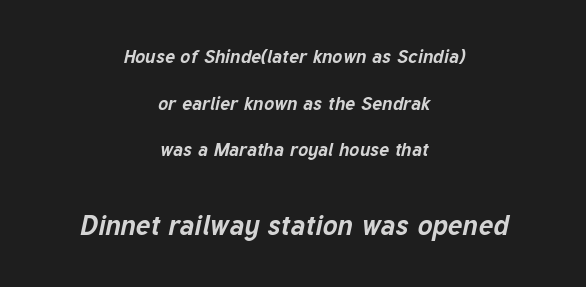
The image shows 28 px bold type, italic (leaning right); set centered, loose line spacing (2.45x), normal letter spacing, not underlined; the second (bottom) block is 1.47x larger; low stroke contrast and a medium x-height.
